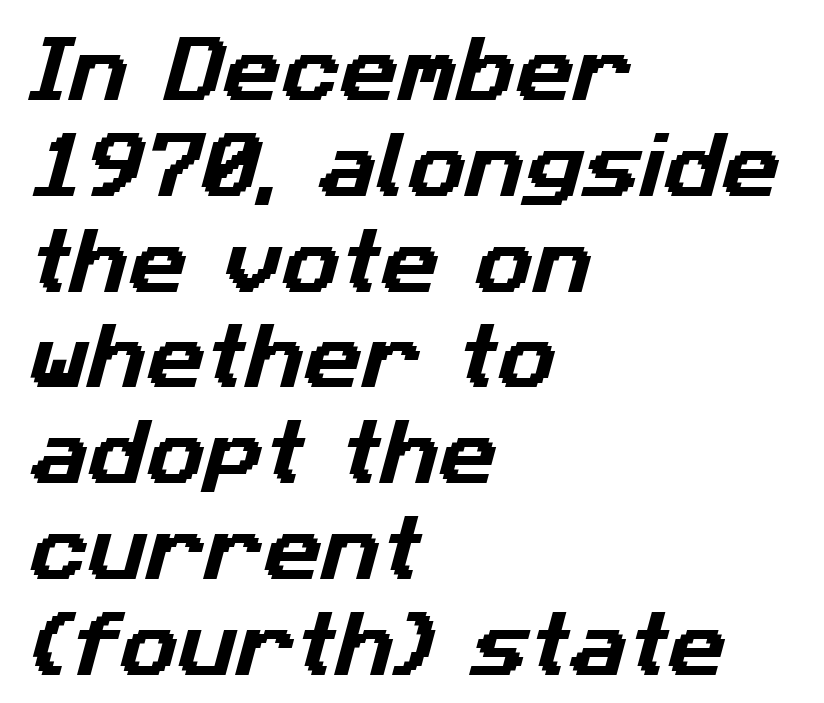
The image shows 72 px sans-serif type; set left-aligned, normal line spacing (1.33x), normal letter spacing, not underlined; low stroke contrast and a medium x-height.
